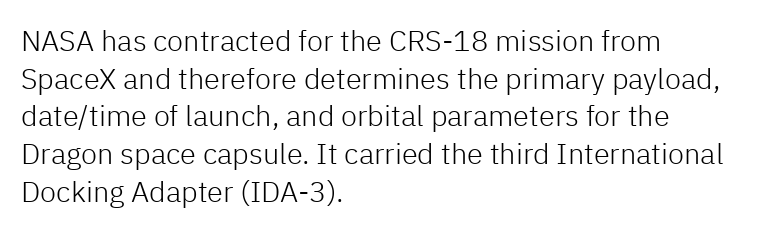
The image shows 29 px light sans-serif type, upright; set left-aligned, normal line spacing (1.3x), normal letter spacing, not underlined; low stroke contrast and a medium x-height.
